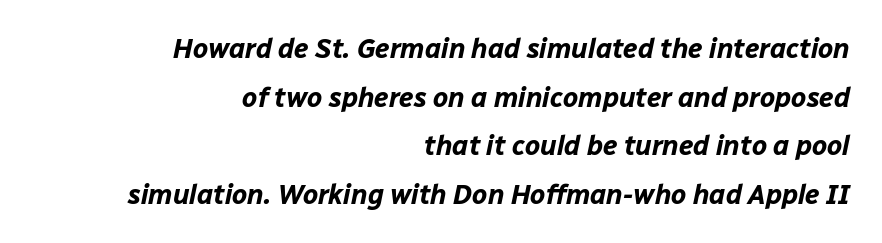
Q: Is the text bold? A: Yes.
Q: Is the text italic (slanted)? A: Yes, it leans right by about 12 degrees.
Q: Is the text underlined? A: No.
Q: How is the paragraph aligned? A: Right-aligned.
Q: Is the spacing between letters normal or unusually wide? A: Normal.
